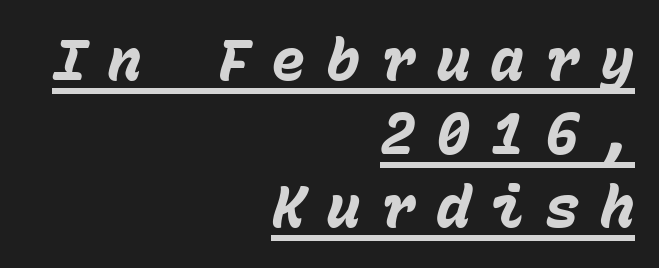
Q: Is the text bold? A: Yes.
Q: Is the text italic (slanted)? A: Yes, it leans right by about 15 degrees.
Q: Is the text underlined? A: Yes.
Q: How is the paragraph aligned? A: Right-aligned.
Q: Is the spacing between letters normal or unusually wide? A: Unusually wide.
Q: Is the spacing between lines tight, normal or loose? A: Normal.
Q: Width (condensed, normal, or wide)? A: Normal.
Q: Stroke contrast? A: Low.
Q: x-height? A: Medium.
Q: Monospaced? A: Yes.
